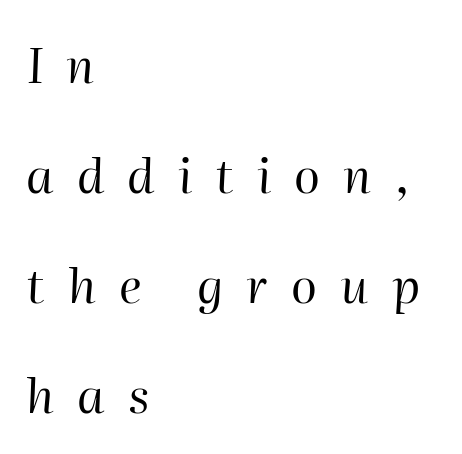
Stroke thickness stays within the range of a standard reading face or lighter. The space beneath each line is pristine and unruled. The passage shown is typed in a proportional face where columns would drift. Compared with typical paragraphs, the rows here are farther apart.
